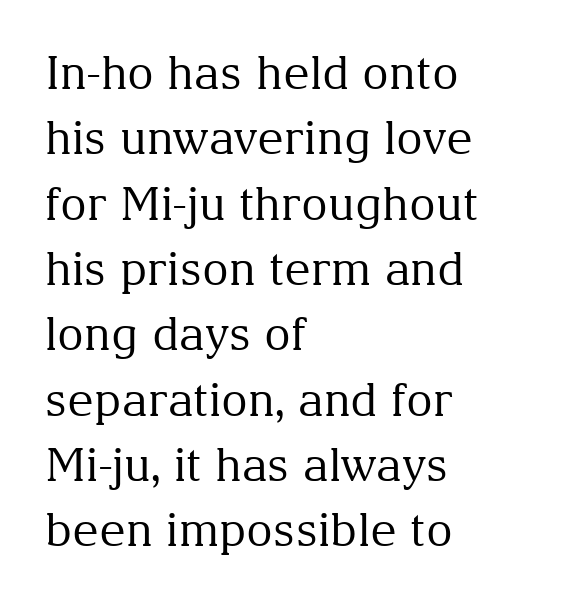
The letters stand straight up with perfectly vertical stems. Look at the bottom of the vertical strokes: they flare into serifs here. This rendering uses left alignment, leaving the right contour irregular. Reading down the column, the eye jumps a familiar distance to each next line. Compared with typical body copy, the letter spacing here is the same. Descenders hang freely into open space.
